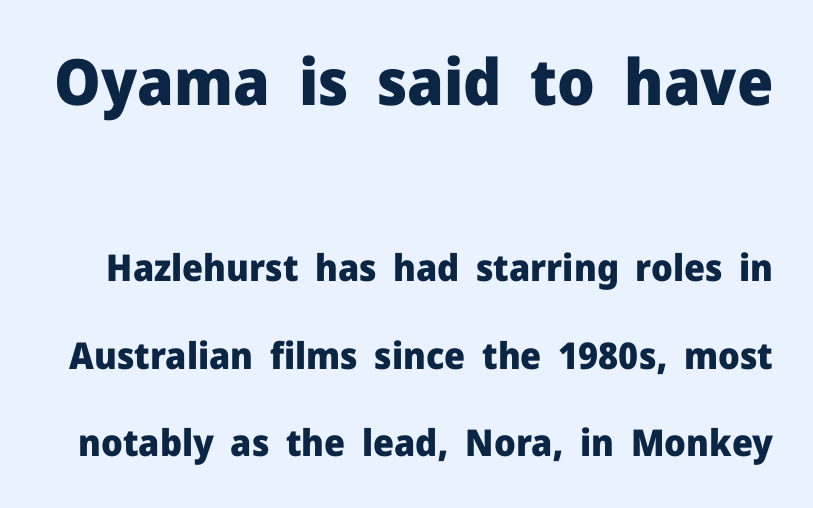
The image shows 64 px heavy sans-serif type, upright; set loose line spacing (2.37x), normal letter spacing, not underlined; the first (top) block is 1.73x larger; low stroke contrast and a medium x-height.
